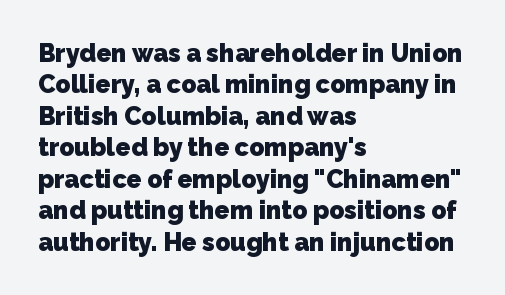
Q: Is the text bold? A: Yes.
Q: Is the text underlined? A: No.
Q: How is the paragraph aligned? A: Left-aligned.
Q: Is the spacing between letters normal or unusually wide? A: Normal.
Q: Is the spacing between lines tight, normal or loose? A: Normal.
